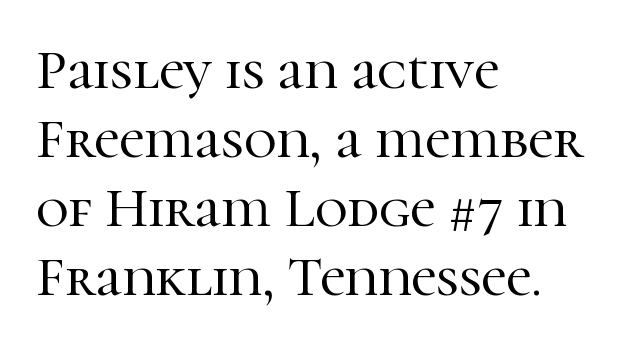
Q: Is the text italic (slanted)? A: No, it is upright.
Q: Is the typeface a serif or a sans-serif typeface? A: Serif.
Q: Is the text underlined? A: No.
Q: How is the paragraph aligned? A: Left-aligned.
Q: Is the spacing between letters normal or unusually wide? A: Normal.
Q: Width (condensed, normal, or wide)? A: Normal.
Q: Stroke contrast? A: High.
Q: x-height? A: Medium.
Q: Monospaced? A: No.
